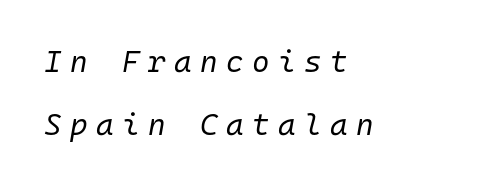
{"italic": "yes", "lean": "right", "slant_degrees": 10, "bold": "no", "weight": "regular", "width": "normal", "stroke_contrast": "low", "x_height": "medium", "monospaced": "yes", "underline": "no", "align": "left", "line_spacing": "loose", "line_spacing_ratio": 2.1, "letter_spacing": "wide", "letter_spacing_em": 0.28, "glyph_px": 30}
